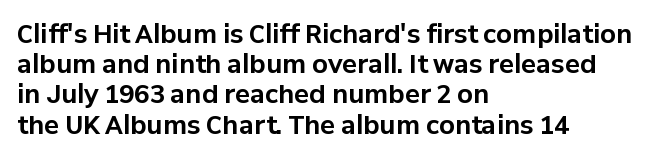
{"italic": "no", "bold": "yes", "underline": "no", "align": "left", "line_spacing_ratio": 1.21, "letter_spacing": "normal", "letter_spacing_em": 0.0, "glyph_px": 25}
